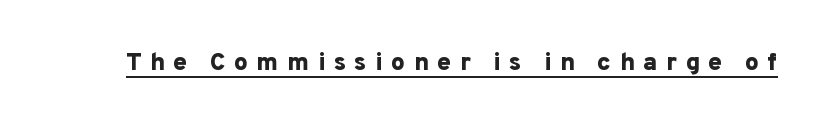
Q: Is the text bold? A: Yes.
Q: Is the text italic (slanted)? A: No, it is upright.
Q: Is the text underlined? A: Yes.
Q: Is the spacing between letters normal or unusually wide? A: Unusually wide.
